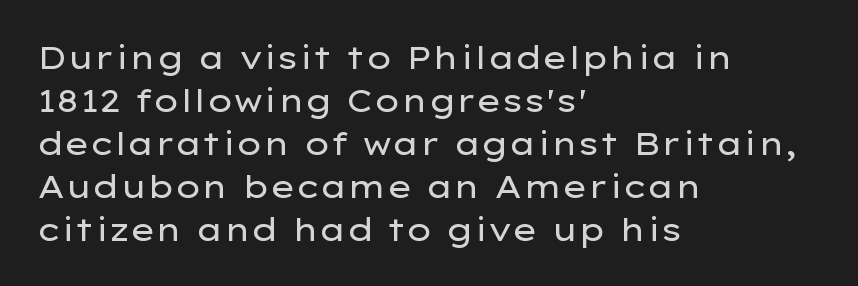
{"serif": "no", "italic": "no", "bold": "no", "weight": "regular", "width": "wide", "stroke_contrast": "low", "x_height": "medium", "monospaced": "no", "underline": "no", "align": "left", "line_spacing": "normal", "line_spacing_ratio": 1.34, "letter_spacing": "normal", "letter_spacing_em": 0.0, "glyph_px": 32}
